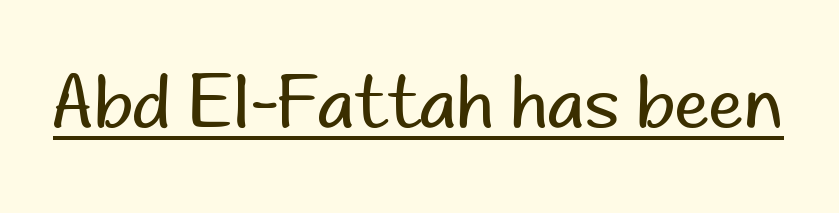
Q: Is the text bold? A: No.
Q: Is the text italic (slanted)? A: No, it is upright.
Q: Is the typeface a serif or a sans-serif typeface? A: Sans-serif.
Q: Is the text underlined? A: Yes.
Q: Is the spacing between letters normal or unusually wide? A: Normal.
Q: Width (condensed, normal, or wide)? A: Normal.
Q: Stroke contrast? A: Low.
Q: x-height? A: Small.
Q: Monospaced? A: No.
